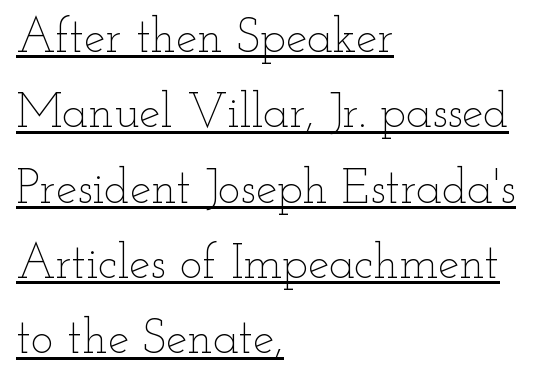
The image shows 48 px thin, wide type, upright; set left-aligned, normal line spacing (1.57x), normal letter spacing, underlined; low stroke contrast and a small x-height.
